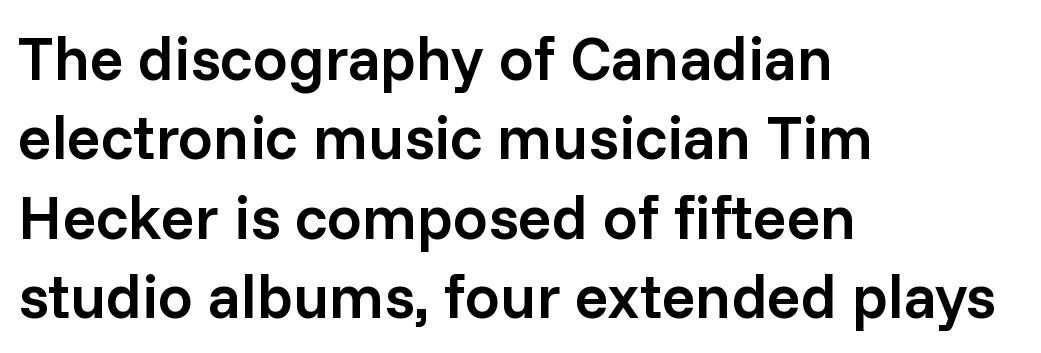
The image shows 62 px semibold sans-serif type, upright; set left-aligned, normal line spacing (1.28x), normal letter spacing, not underlined; low stroke contrast and a medium x-height.
